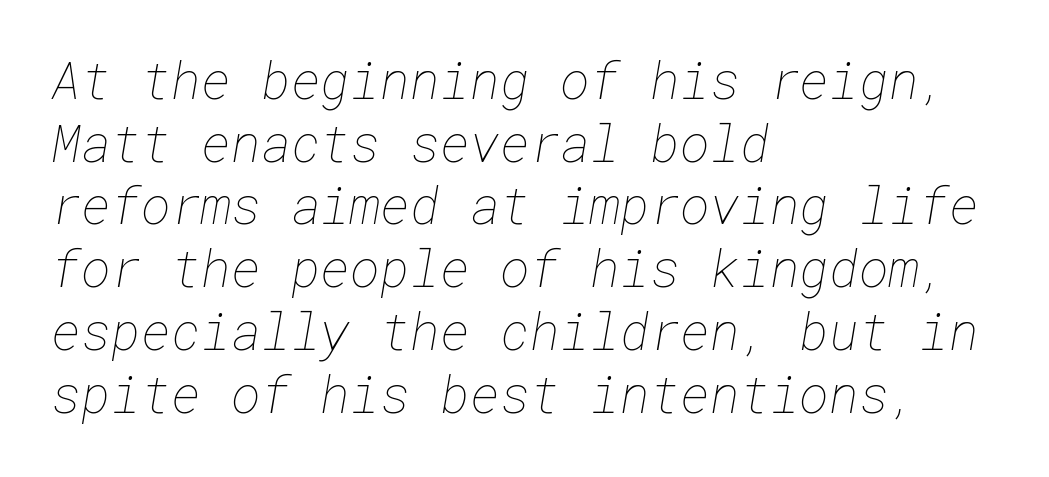
Q: Is the text bold? A: No.
Q: Is the text underlined? A: No.
Q: How is the paragraph aligned? A: Left-aligned.
Q: Is the spacing between letters normal or unusually wide? A: Normal.
Q: Width (condensed, normal, or wide)? A: Normal.
Q: Stroke contrast? A: Low.
Q: x-height? A: Medium.
